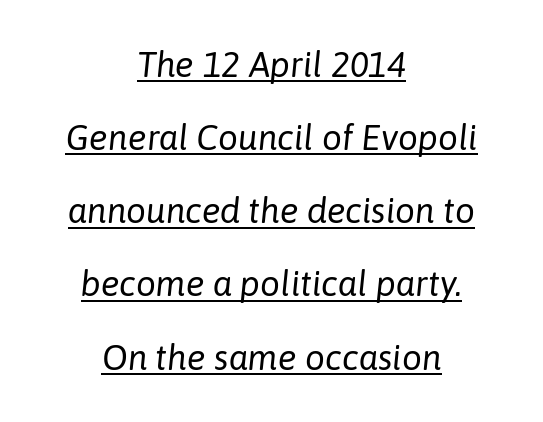
{"italic": "yes", "lean": "right", "slant_degrees": 6, "bold": "no", "weight": "regular", "width": "normal", "stroke_contrast": "low", "x_height": "medium", "monospaced": "no", "underline": "yes", "align": "center", "line_spacing": "loose", "line_spacing_ratio": 2.09, "letter_spacing": "normal", "letter_spacing_em": 0.0, "glyph_px": 35}
